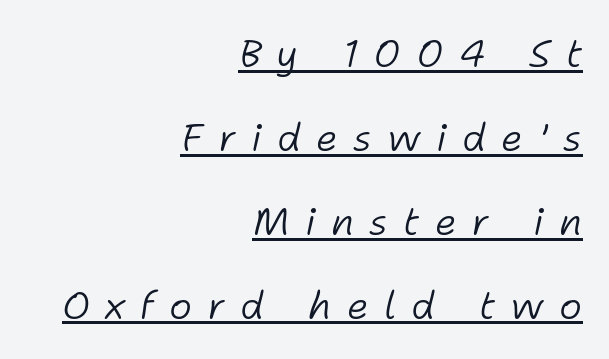
{"italic": "yes", "lean": "right", "slant_degrees": 11, "bold": "no", "weight": "light", "width": "normal", "stroke_contrast": "low", "x_height": "medium", "monospaced": "no", "underline": "yes", "align": "right", "line_spacing": "loose", "line_spacing_ratio": 2.15, "letter_spacing": "wide", "letter_spacing_em": 0.39, "glyph_px": 39}
